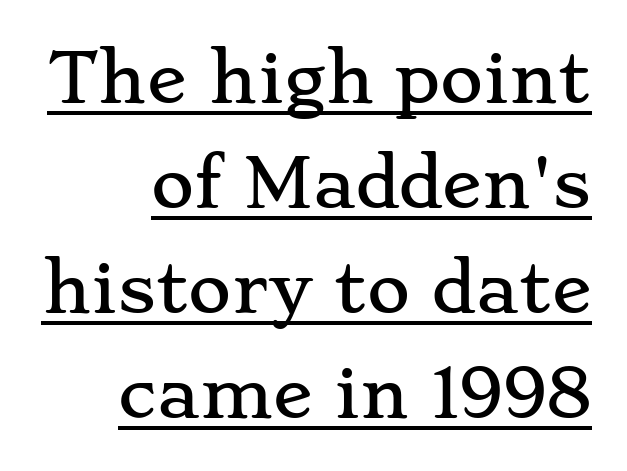
The image shows 66 px wide serif type, upright; set right-aligned, normal line spacing (1.59x), normal letter spacing, underlined; low stroke contrast and a small x-height.
